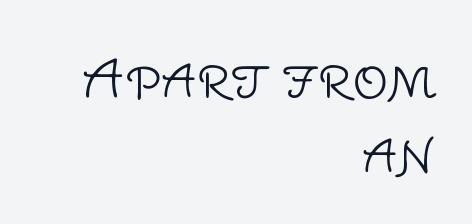
{"serif": "no", "bold": "no", "weight": "light", "width": "normal", "stroke_contrast": "low", "x_height": "large", "monospaced": "no", "underline": "no", "align": "right", "line_spacing": "normal", "line_spacing_ratio": 1.5, "letter_spacing": "normal", "letter_spacing_em": 0.0, "glyph_px": 50}
